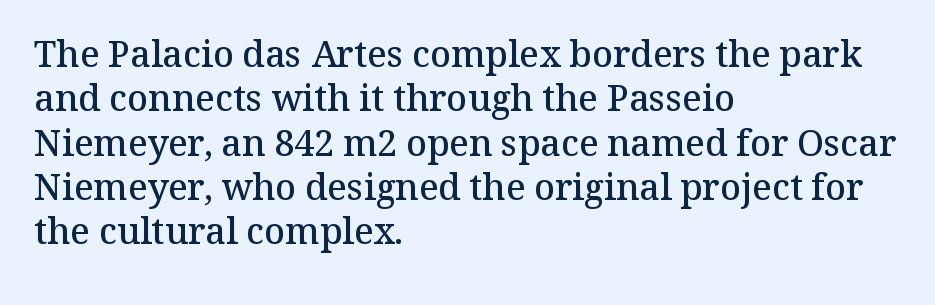
Q: Is the text bold? A: Semi-bold.
Q: Is the text italic (slanted)? A: No, it is upright.
Q: Is the typeface a serif or a sans-serif typeface? A: Serif.
Q: Is the text underlined? A: No.
Q: How is the paragraph aligned? A: Left-aligned.
Q: Is the spacing between letters normal or unusually wide? A: Normal.
Q: Width (condensed, normal, or wide)? A: Normal.
Q: Stroke contrast? A: Medium.
Q: x-height? A: Medium.
Q: Monospaced? A: No.
